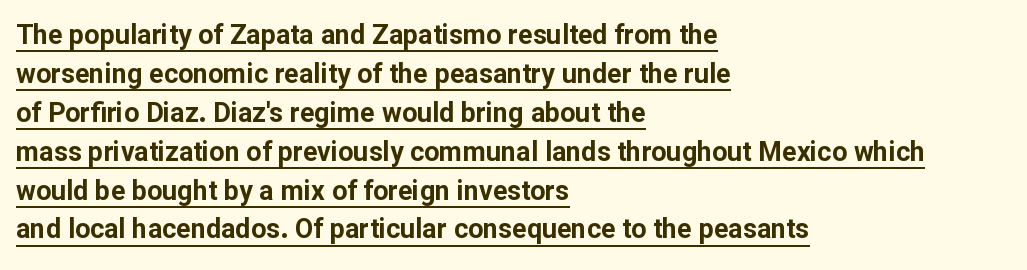
The letters stand straight up with perfectly vertical stems. The characters look thick and weighty, a clear bold. Rows of type keep a routine distance in the vertical direction. The face used here appears with an underline applied. Look at the tracking — it's just the regular setting, nothing added.
